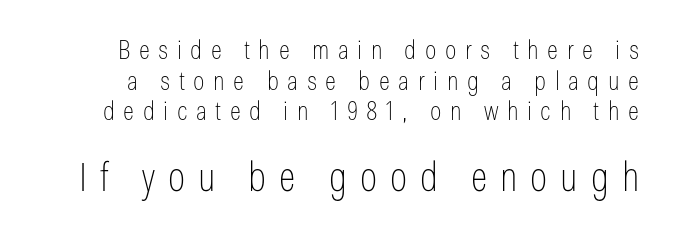
The image shows 39 px thin, condensed sans-serif type, upright; set line spacing 1.18x, unusually wide letter spacing (+0.33 em), not underlined; the second (bottom) block is 1.5x larger; low stroke contrast and a medium x-height.
